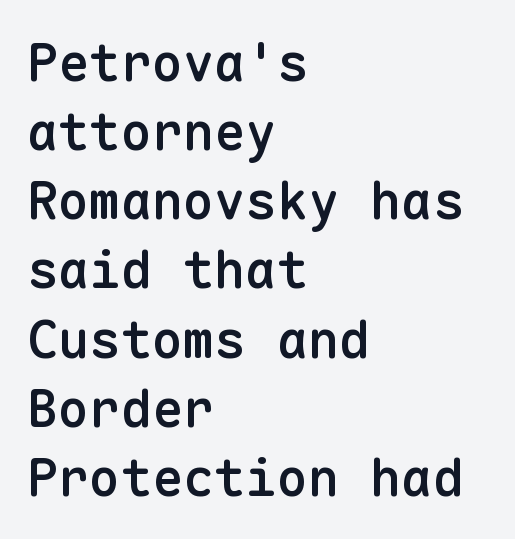
This block has exactly the height ordinary leading produces. The passage shown is typed in a monospace face where columns stay perfectly aligned. Layout note: lines flush left. Lines of text with bare space underneath. What kind of face is this? One without serifs — a sans.
